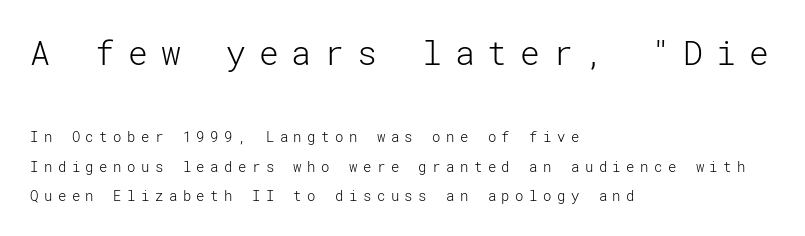
The image shows 33 px light sans-serif type, upright; set left-aligned, loose line spacing (2.13x), unusually wide letter spacing (+0.39 em), not underlined; the first (top) block is 2.36x larger; low stroke contrast and a medium x-height.
